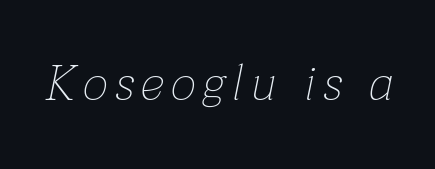
Q: Is the text bold? A: No.
Q: Is the text italic (slanted)? A: Yes, it leans right by about 12 degrees.
Q: Is the text underlined? A: No.
Q: Width (condensed, normal, or wide)? A: Normal.
Q: Stroke contrast? A: Low.
Q: x-height? A: Medium.
Q: Monospaced? A: No.
